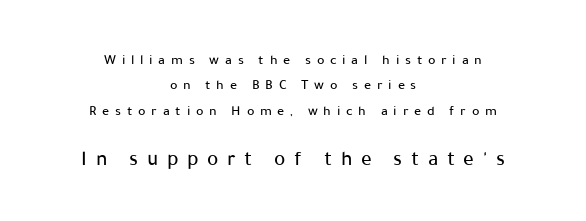
Character size in the trailing block exceeds that of the leading block. Reading down the block, each line starts at a different indent, mirrored at its end. In terms of letterspacing, this is a distinctly airy, spread setting. Every stem runs plumb, perpendicular to the baseline.
